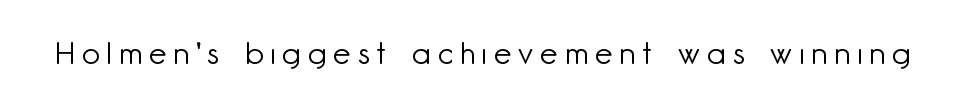
{"serif": "no", "italic": "no", "bold": "no", "weight": "light", "width": "normal", "stroke_contrast": "low", "x_height": "small", "monospaced": "no", "underline": "no", "letter_spacing": "wide", "letter_spacing_em": 0.23, "glyph_px": 31}
